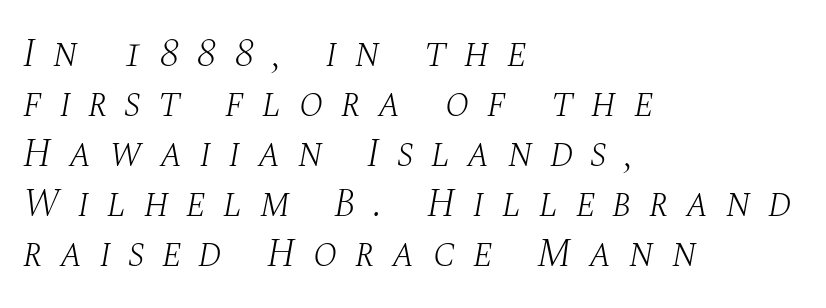
Q: Is the text bold? A: No.
Q: Is the text italic (slanted)? A: Yes, it leans right by about 10 degrees.
Q: Is the typeface a serif or a sans-serif typeface? A: Serif.
Q: Is the text underlined? A: No.
Q: How is the paragraph aligned? A: Left-aligned.
Q: Is the spacing between letters normal or unusually wide? A: Unusually wide.
Q: Is the spacing between lines tight, normal or loose? A: Normal.
Q: Width (condensed, normal, or wide)? A: Normal.
Q: Stroke contrast? A: Medium.
Q: x-height? A: Large.
Q: Monospaced? A: No.
